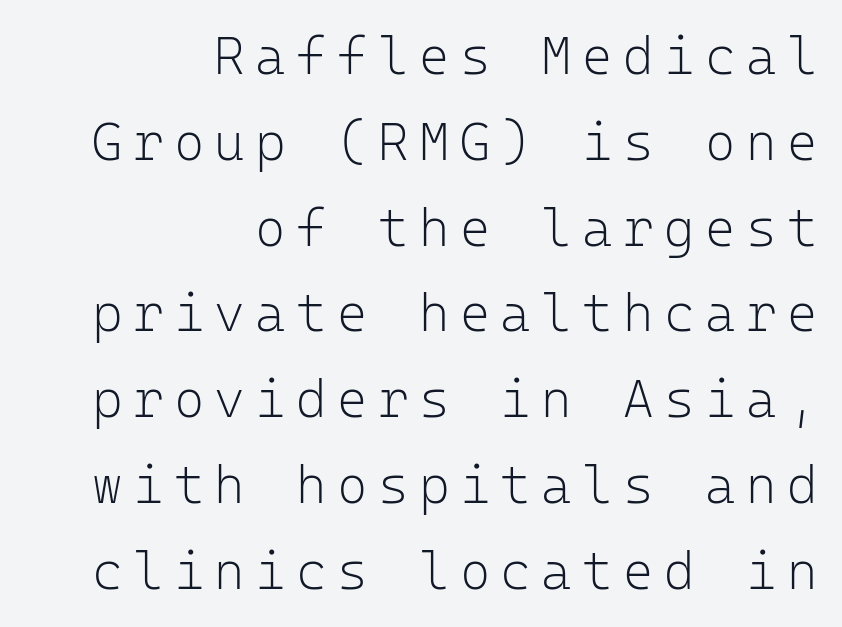
{"serif": "no", "italic": "no", "bold": "no", "weight": "light", "width": "normal", "stroke_contrast": "low", "x_height": "medium", "monospaced": "yes", "underline": "no", "align": "right", "line_spacing": "normal", "line_spacing_ratio": 1.65, "letter_spacing": "wide", "letter_spacing_em": 0.2, "glyph_px": 52}
